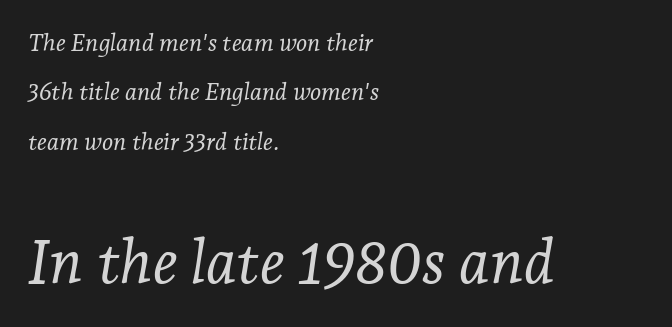
The image shows 61 px light serif type, italic (leaning right); set left-aligned, loose line spacing (2.06x), normal letter spacing, not underlined; the second (bottom) block is 2.54x larger; low stroke contrast and a medium x-height.
